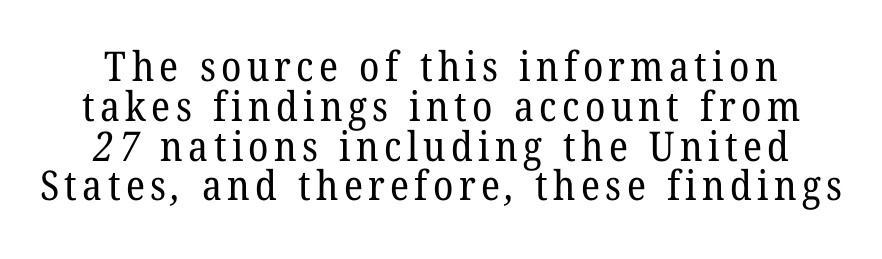
Q: Is the text bold? A: No.
Q: Is the typeface a serif or a sans-serif typeface? A: Serif.
Q: Is the text underlined? A: No.
Q: Is the spacing between lines tight, normal or loose? A: Tight.
Q: Width (condensed, normal, or wide)? A: Normal.
Q: Stroke contrast? A: Low.
Q: x-height? A: Medium.
Q: Monospaced? A: No.
